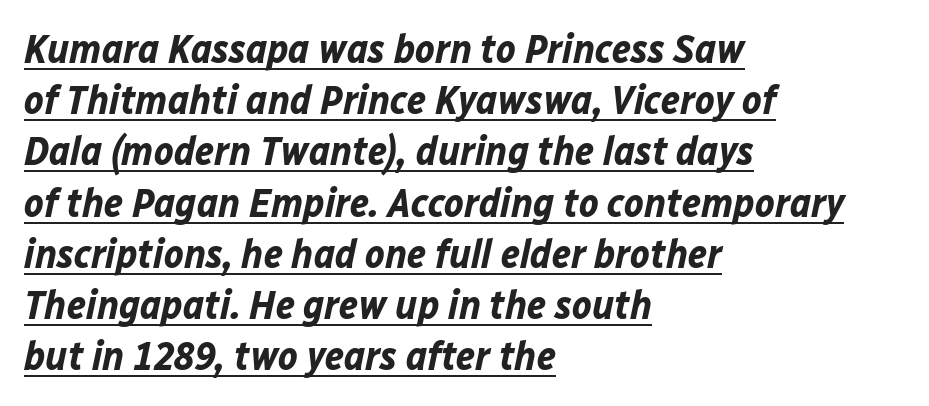
The image shows 41 px bold type, italic (leaning right); set left-aligned, normal line spacing (1.25x), normal letter spacing, underlined; low stroke contrast and a medium x-height.
